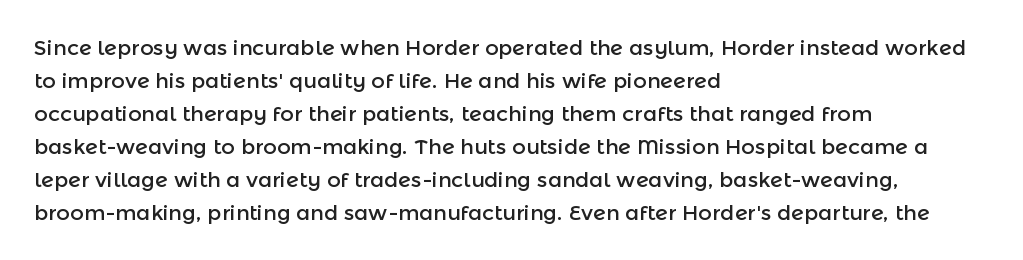
Do the letters lean? They stand straight. You could call the tracking neutral — neither tight nor loose. The passage shown is not underscored anywhere. The ragged edge is on the right, which tells us the setting is flush left. Students, observe: this is what conventionally led text looks like.
